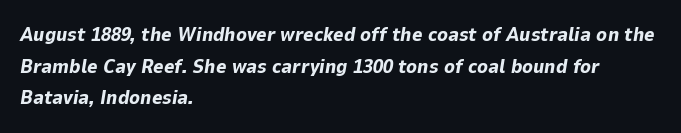
Q: Is the text bold? A: Yes.
Q: Is the text italic (slanted)? A: Yes, it leans right by about 9 degrees.
Q: Is the text underlined? A: No.
Q: How is the paragraph aligned? A: Left-aligned.
Q: Is the spacing between letters normal or unusually wide? A: Normal.
Q: Is the spacing between lines tight, normal or loose? A: Normal.
